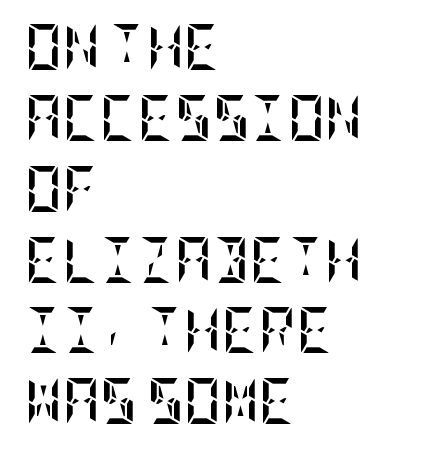
{"italic": "no", "bold": "yes", "weight": "semibold", "width": "condensed", "stroke_contrast": "low", "x_height": "large", "underline": "no", "align": "left", "line_spacing": "normal", "line_spacing_ratio": 1.54, "letter_spacing": "normal", "letter_spacing_em": 0.0, "glyph_px": 46}
